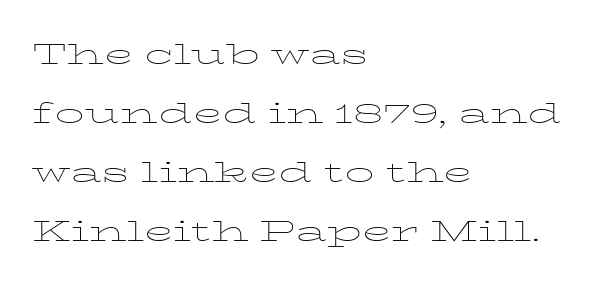
{"italic": "no", "bold": "no", "weight": "thin", "width": "wide", "stroke_contrast": "low", "x_height": "medium", "monospaced": "no", "underline": "no", "align": "left", "line_spacing": "normal", "line_spacing_ratio": 1.51, "letter_spacing": "normal", "letter_spacing_em": 0.0, "glyph_px": 39}
